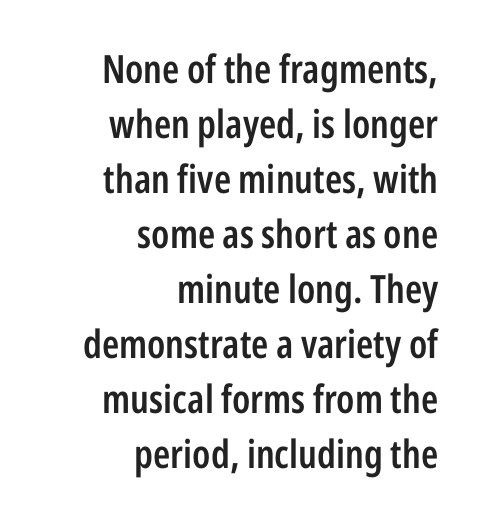
Q: Is the text bold? A: Semi-bold.
Q: Is the text italic (slanted)? A: No, it is upright.
Q: Is the typeface a serif or a sans-serif typeface? A: Sans-serif.
Q: Is the text underlined? A: No.
Q: How is the paragraph aligned? A: Right-aligned.
Q: Is the spacing between letters normal or unusually wide? A: Normal.
Q: Is the spacing between lines tight, normal or loose? A: Normal.
Q: Width (condensed, normal, or wide)? A: Condensed.
Q: Stroke contrast? A: Low.
Q: x-height? A: Medium.
Q: Monospaced? A: No.
